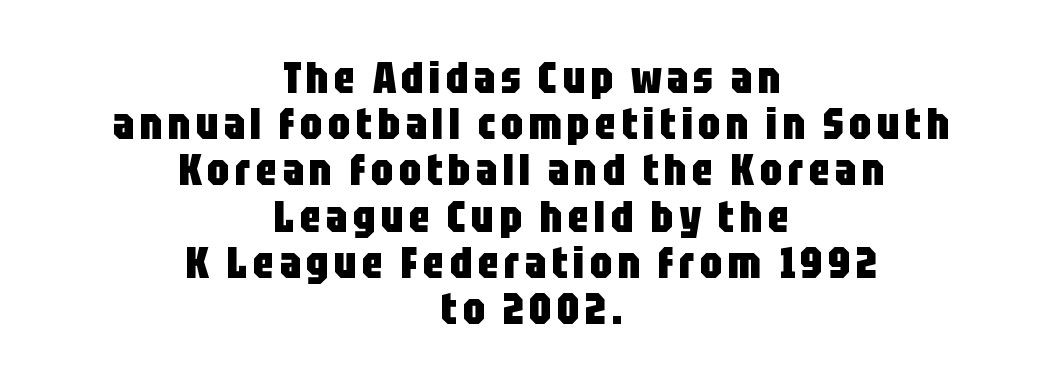
Q: Is the text bold? A: Yes.
Q: Is the text italic (slanted)? A: No, it is upright.
Q: Is the typeface a serif or a sans-serif typeface? A: Sans-serif.
Q: Is the text underlined? A: No.
Q: How is the paragraph aligned? A: Centered.
Q: Is the spacing between lines tight, normal or loose? A: Tight.
Q: Width (condensed, normal, or wide)? A: Condensed.
Q: Stroke contrast? A: Low.
Q: x-height? A: Large.
Q: Monospaced? A: No.
